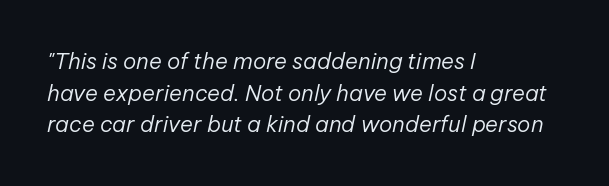
Nothing unusual about the tracking: characters are spaced as the font intends. Designer's note — italics engaged. The typesetter chose a ragged-right arrangement here. Stroke thickness stays within the range of a standard reading face or lighter. The rendering uses a moderate line-height, typical for paragraphs.
